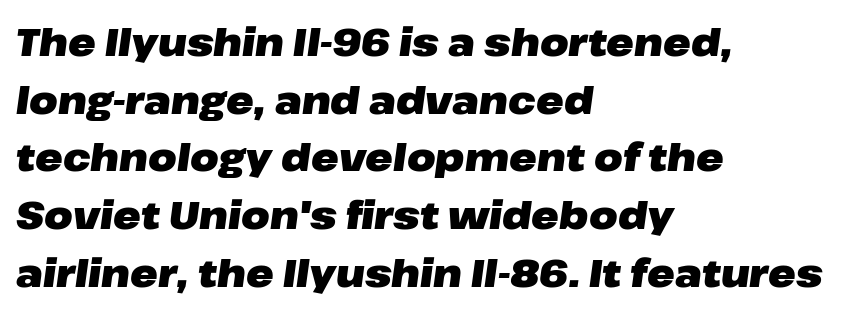
{"italic": "yes", "lean": "right", "slant_degrees": 8, "bold": "yes", "weight": "heavy", "width": "wide", "stroke_contrast": "low", "x_height": "medium", "monospaced": "no", "underline": "no", "align": "left", "line_spacing": "normal", "line_spacing_ratio": 1.56, "letter_spacing": "normal", "letter_spacing_em": 0.0, "glyph_px": 37}
